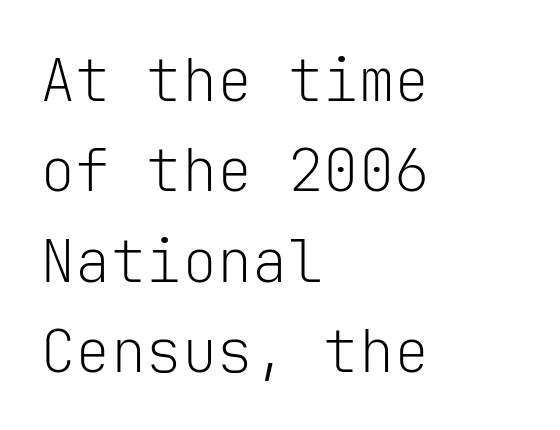
{"serif": "no", "italic": "no", "bold": "no", "weight": "light", "width": "normal", "stroke_contrast": "low", "x_height": "medium", "monospaced": "yes", "underline": "no", "align": "left", "line_spacing": "normal", "line_spacing_ratio": 1.53, "letter_spacing": "normal", "letter_spacing_em": 0.0, "glyph_px": 59}
